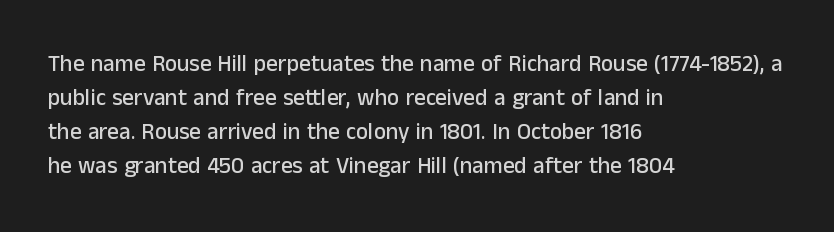
The image shows 23 px text type, upright; set left-aligned, normal line spacing (1.48x), normal letter spacing, not underlined.
